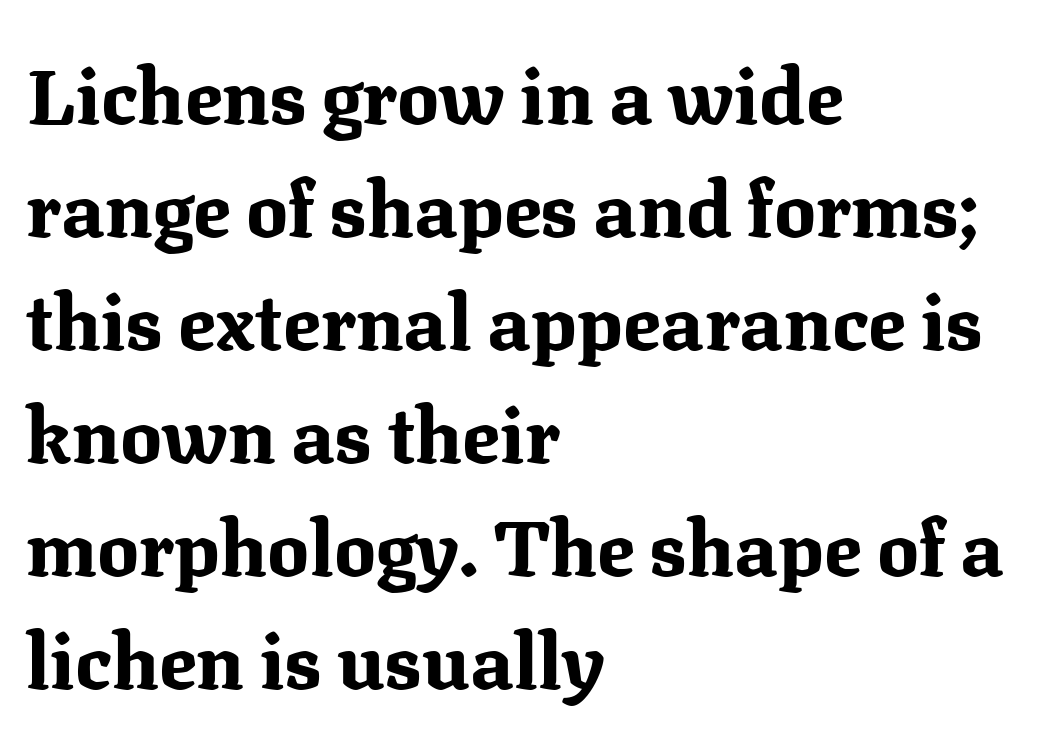
Q: Is the text bold? A: Yes.
Q: Is the text italic (slanted)? A: No, it is upright.
Q: Is the typeface a serif or a sans-serif typeface? A: Serif.
Q: Is the text underlined? A: No.
Q: How is the paragraph aligned? A: Left-aligned.
Q: Is the spacing between letters normal or unusually wide? A: Normal.
Q: Is the spacing between lines tight, normal or loose? A: Normal.
Q: Width (condensed, normal, or wide)? A: Normal.
Q: Stroke contrast? A: Medium.
Q: x-height? A: Medium.
Q: Monospaced? A: No.
